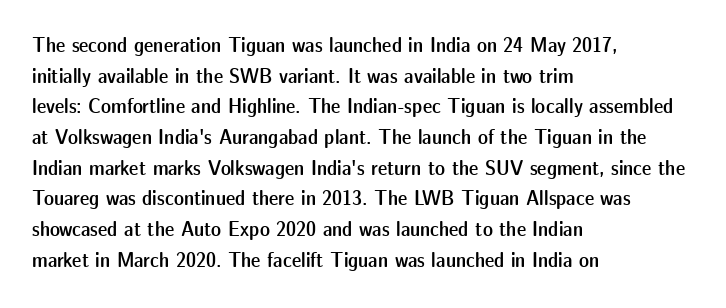
Look at the tracking — it's just the regular setting, nothing added. Normally led — the rows are evenly, conventionally spaced. The paragraph has a hard left edge and a soft right edge. Notice how the stems are strictly vertical — no italics here.
